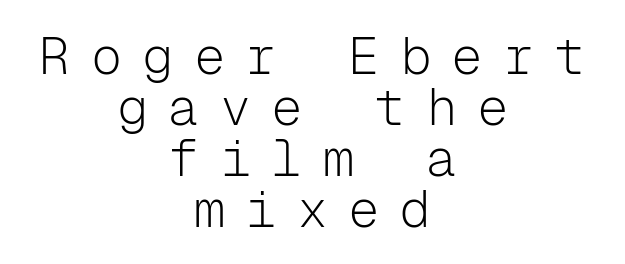
The image shows 52 px light sans-serif type, upright, monospaced; set centered, tight line spacing (0.98x), unusually wide letter spacing (+0.39 em), not underlined; low stroke contrast and a medium x-height.
